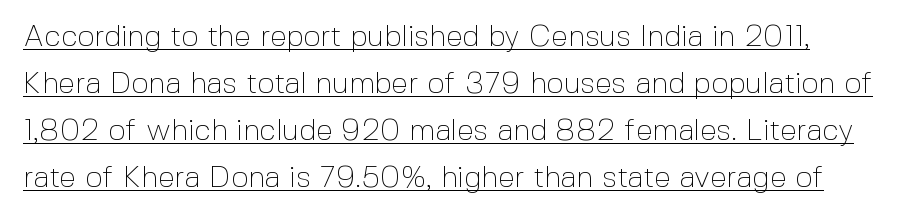
The image shows 30 px thin sans-serif type, upright; set normal line spacing (1.57x), normal letter spacing, underlined; a medium x-height.
